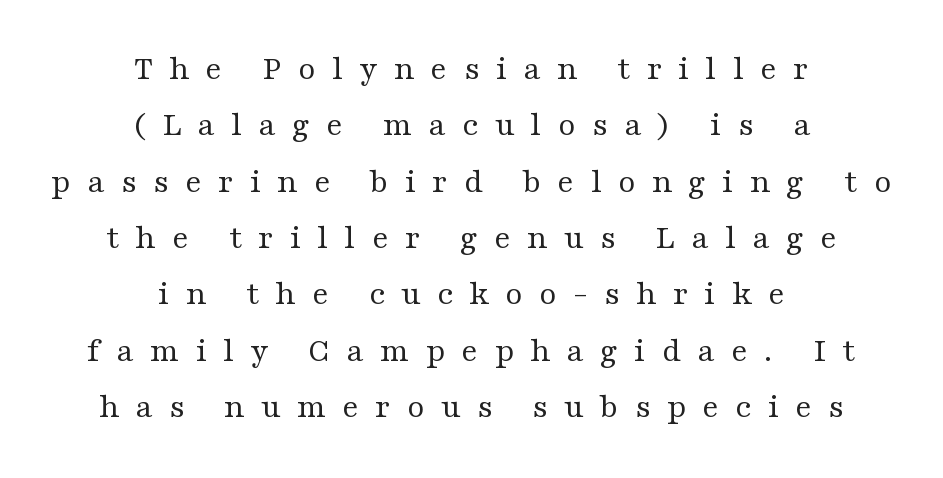
Compared with a typical body face, this is equally light or lighter still. Every stem runs plumb, perpendicular to the baseline. Plain, unruled lines of type. Think of a printed novel: that variable character pitch is what you see here.
